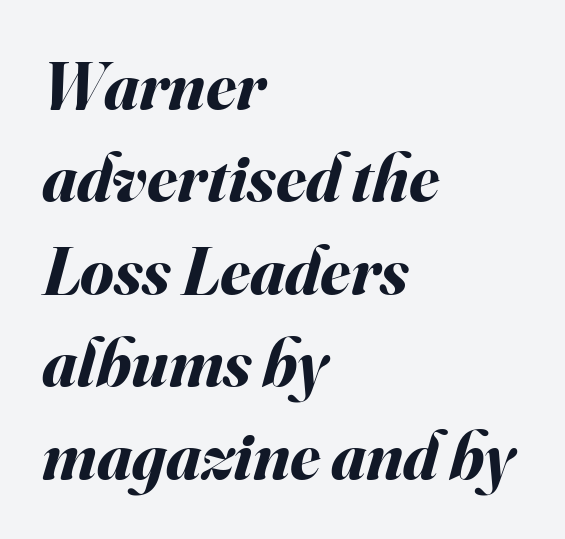
Q: Is the text bold? A: Yes.
Q: Is the text italic (slanted)? A: Yes, it leans right by about 16 degrees.
Q: Is the text underlined? A: No.
Q: How is the paragraph aligned? A: Left-aligned.
Q: Is the spacing between letters normal or unusually wide? A: Normal.
Q: Is the spacing between lines tight, normal or loose? A: Normal.
Q: Width (condensed, normal, or wide)? A: Normal.
Q: Stroke contrast? A: Medium.
Q: x-height? A: Small.
Q: Monospaced? A: No.
